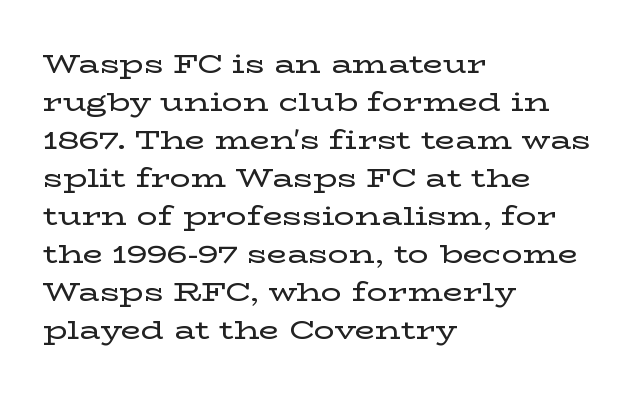
{"italic": "no", "underline": "no", "align": "left", "line_spacing": "normal", "line_spacing_ratio": 1.46, "letter_spacing": "normal", "letter_spacing_em": 0.0, "glyph_px": 26}
